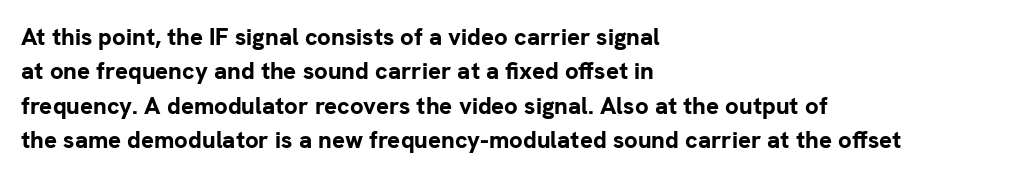
The image shows 24 px bold type, upright; set left-aligned, normal line spacing (1.43x), normal letter spacing, not underlined.
